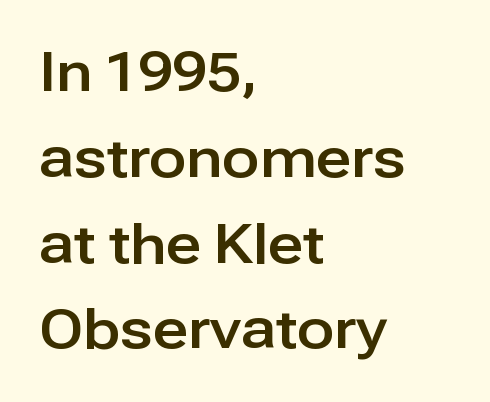
A typesetter would mark this as roman, not italic. The type is set solid horizontally, with unmodified tracking. The specimen omits any rule beneath the text block's lines. One-word summary of the alignment: left. Horizontal bands of white between lines are of average thickness. Is this a fixed-width face? No — the glyphs have proportional, varying widths.
